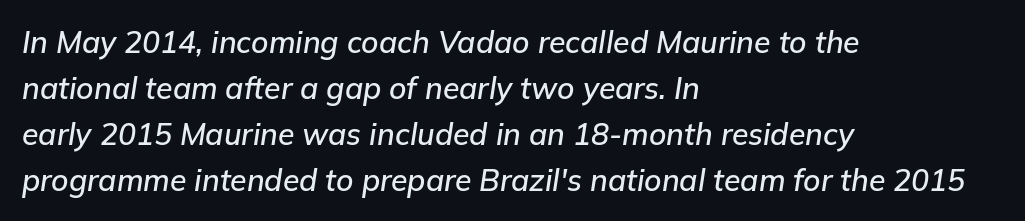
The image shows 30 px text type, italic (leaning right); set left-aligned, normal line spacing (1.53x), normal letter spacing, not underlined; low stroke contrast and a medium x-height.
